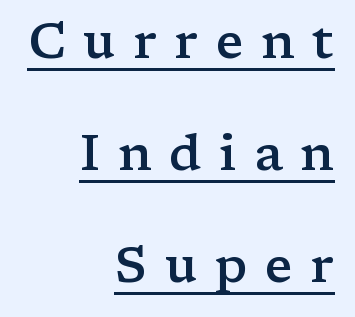
Q: Is the text bold? A: Semi-bold.
Q: Is the text italic (slanted)? A: No, it is upright.
Q: Is the typeface a serif or a sans-serif typeface? A: Serif.
Q: Is the text underlined? A: Yes.
Q: How is the paragraph aligned? A: Right-aligned.
Q: Is the spacing between letters normal or unusually wide? A: Unusually wide.
Q: Is the spacing between lines tight, normal or loose? A: Loose.
Q: Width (condensed, normal, or wide)? A: Wide.
Q: Stroke contrast? A: Low.
Q: x-height? A: Medium.
Q: Monospaced? A: No.
